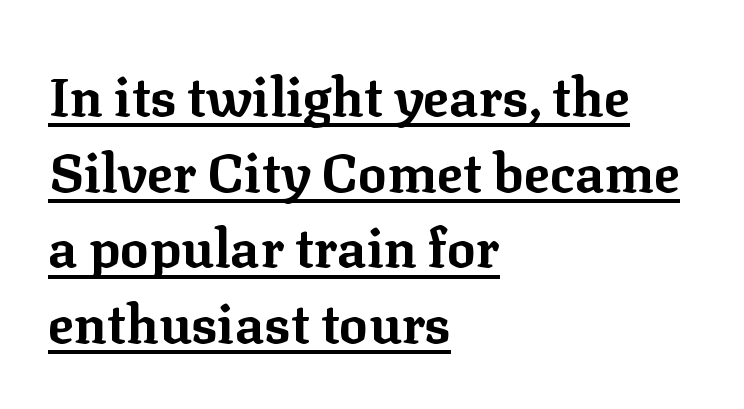
Q: Is the text bold? A: Yes.
Q: Is the text italic (slanted)? A: No, it is upright.
Q: Is the typeface a serif or a sans-serif typeface? A: Serif.
Q: Is the text underlined? A: Yes.
Q: How is the paragraph aligned? A: Left-aligned.
Q: Is the spacing between letters normal or unusually wide? A: Normal.
Q: Is the spacing between lines tight, normal or loose? A: Normal.
Q: Width (condensed, normal, or wide)? A: Normal.
Q: Stroke contrast? A: Low.
Q: x-height? A: Medium.
Q: Monospaced? A: No.
